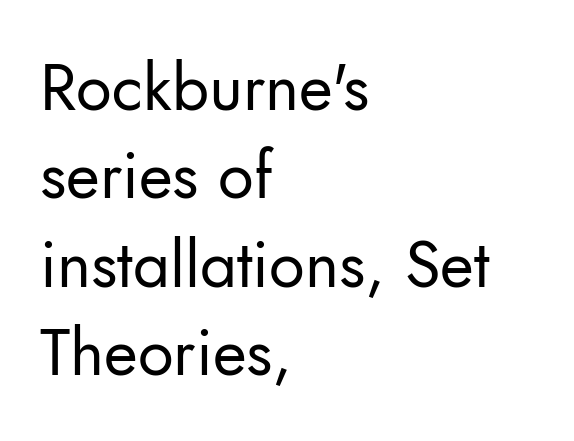
The image shows 65 px regular-weight sans-serif type, upright; set left-aligned, normal line spacing (1.36x), normal letter spacing, not underlined; low stroke contrast and a small x-height.
